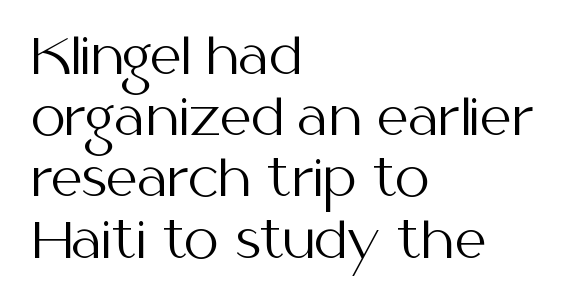
The image shows 49 px regular-weight sans-serif type, upright; set left-aligned, normal line spacing (1.25x), normal letter spacing, not underlined; medium stroke contrast and a medium x-height.
